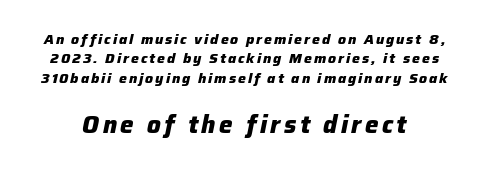
The passage shown leans; its letterforms are oblique. Any mark beneath the type? The region is blank. The passage shown stacks its lines at a standard gap. Type size steps up from the first block to the second.
